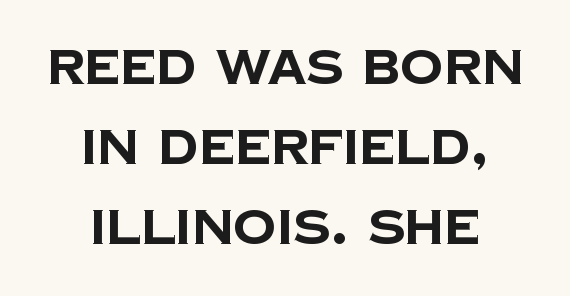
The image shows 48 px bold sans-serif type; set centered, normal line spacing (1.67x), normal letter spacing, not underlined; low stroke contrast and a large x-height.
